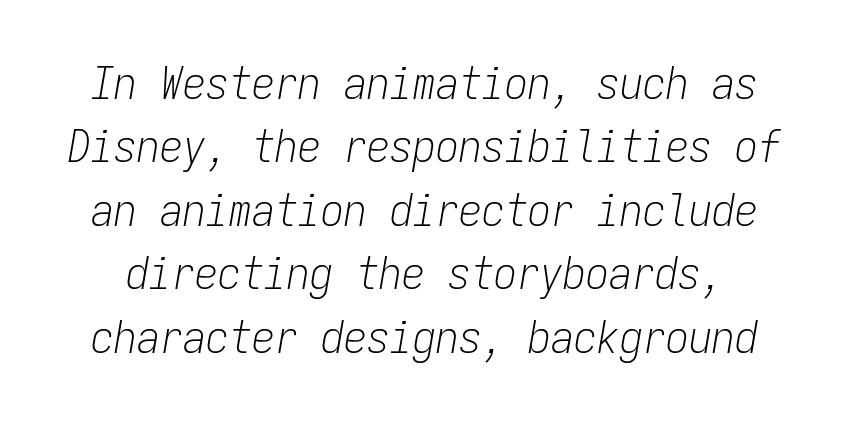
Observe the lean: these are italic letterforms. A typesetter would call this monospace, since all characters share one set width. The line texture is even and compact thanks to regular tracking. Weight class: somewhere from thin through regular. The block of text has a typical density, with ordinary space between rows.
